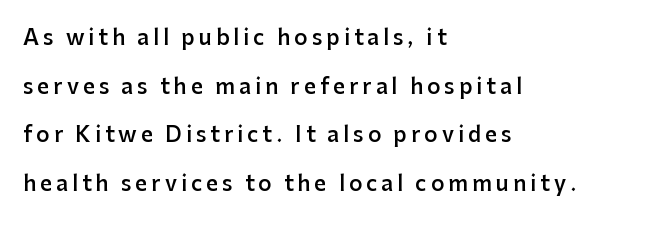
The image shows 21 px text type, upright; set left-aligned, loose line spacing (2.32x), not underlined.
